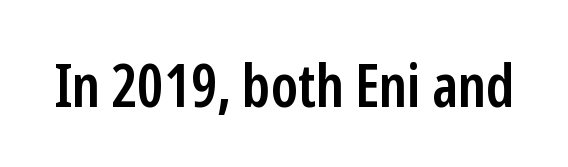
Q: Is the text bold? A: Semi-bold.
Q: Is the text italic (slanted)? A: No, it is upright.
Q: Is the typeface a serif or a sans-serif typeface? A: Sans-serif.
Q: Is the text underlined? A: No.
Q: Is the spacing between letters normal or unusually wide? A: Normal.
Q: Width (condensed, normal, or wide)? A: Condensed.
Q: Stroke contrast? A: Low.
Q: x-height? A: Medium.
Q: Monospaced? A: No.
